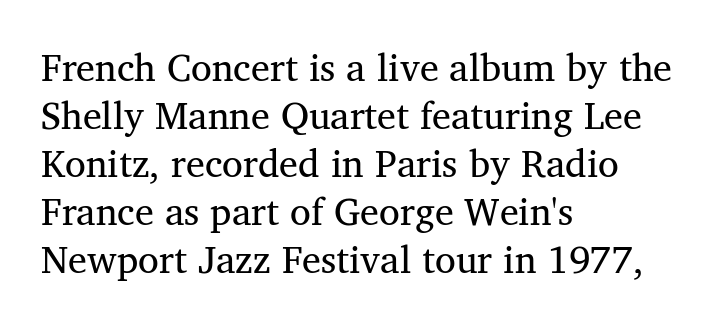
{"serif": "yes", "italic": "no", "bold": "no", "weight": "regular", "width": "normal", "stroke_contrast": "medium", "x_height": "medium", "monospaced": "no", "underline": "no", "align": "left", "line_spacing": "normal", "line_spacing_ratio": 1.26, "letter_spacing": "normal", "letter_spacing_em": 0.0, "glyph_px": 38}
